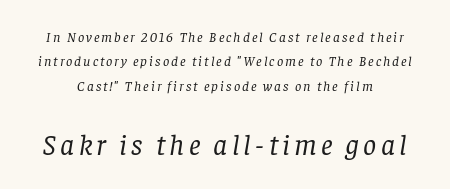
No word sits above an underline. Bold? No — there's no thickening of the strokes. Each letter keeps its own natural width here, so spacing adapts to shape. Unlike a clean sans, this face finishes its strokes with serifs. Which chunk is bigger? The second one — the bottom block dwarfs the top.
